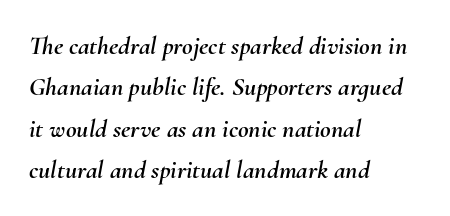
Q: Is the text italic (slanted)? A: Yes, it leans right by about 10 degrees.
Q: Is the text underlined? A: No.
Q: How is the paragraph aligned? A: Left-aligned.
Q: Is the spacing between letters normal or unusually wide? A: Normal.
Q: Is the spacing between lines tight, normal or loose? A: Normal.
